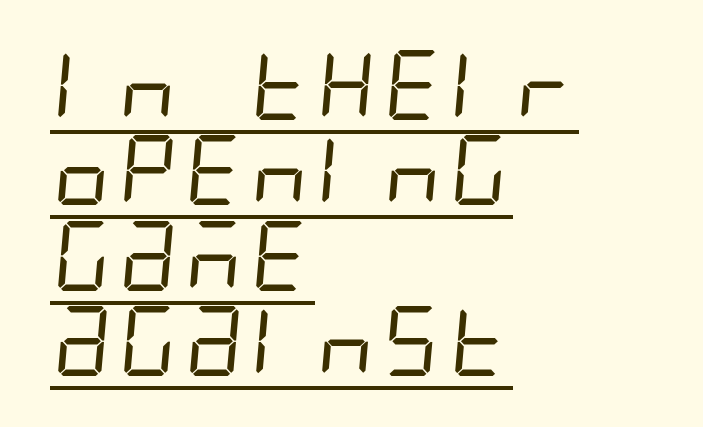
Letter spacing: default. These lines are composed in type without serifs. The face used here appears with an underline applied. No heavy texture on the line: the type isn't bold. The typesetter chose a ragged-right arrangement here.
